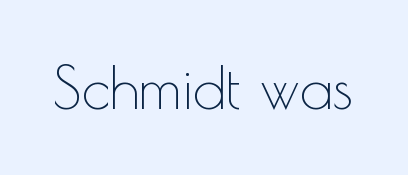
Q: Is the text bold? A: No.
Q: Is the text italic (slanted)? A: No, it is upright.
Q: Is the typeface a serif or a sans-serif typeface? A: Sans-serif.
Q: Is the text underlined? A: No.
Q: Is the spacing between letters normal or unusually wide? A: Normal.
Q: Width (condensed, normal, or wide)? A: Normal.
Q: x-height? A: Small.
Q: Monospaced? A: No.
